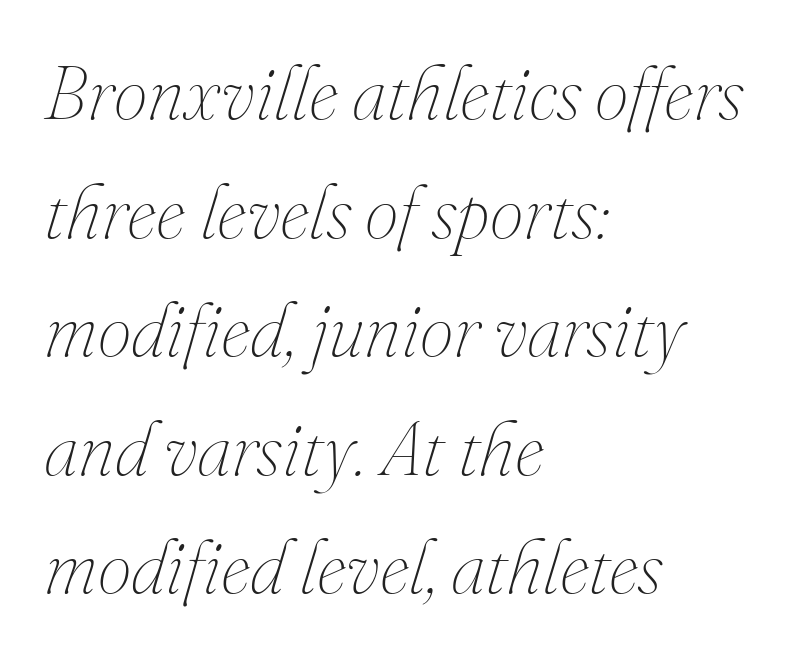
{"italic": "yes", "lean": "right", "slant_degrees": 16, "bold": "no", "weight": "thin", "width": "normal", "stroke_contrast": "medium", "x_height": "small", "monospaced": "no", "underline": "no", "align": "left", "line_spacing": "normal", "line_spacing_ratio": 1.56, "letter_spacing": "normal", "letter_spacing_em": 0.0, "glyph_px": 76}
